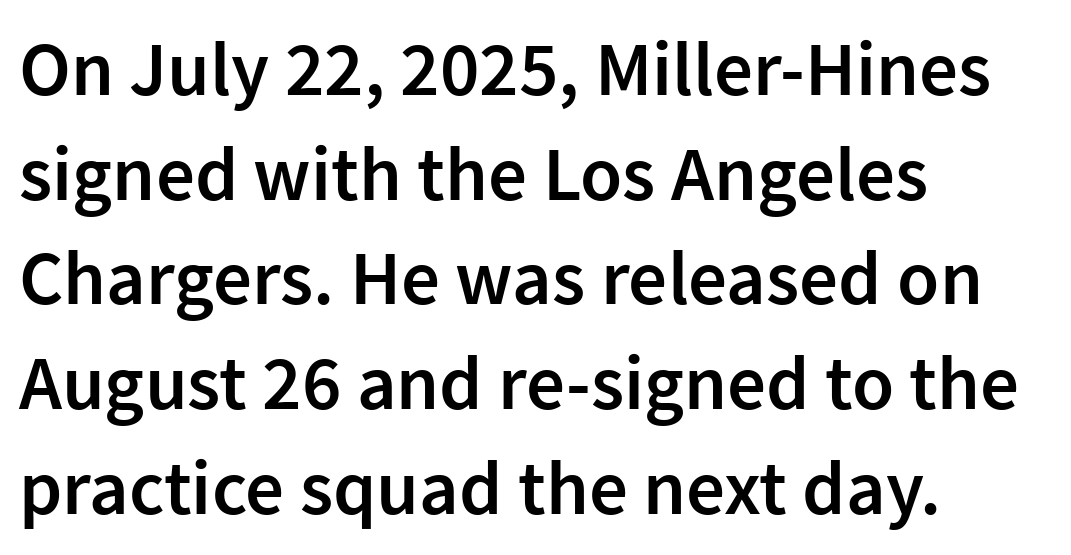
Spacing between characters is what you'd get straight out of the box. The face used here is proportionally spaced, like ordinary book or web type. The space beneath each line is pristine and unruled. The passage is arranged the way most books set body copy — flush left.
